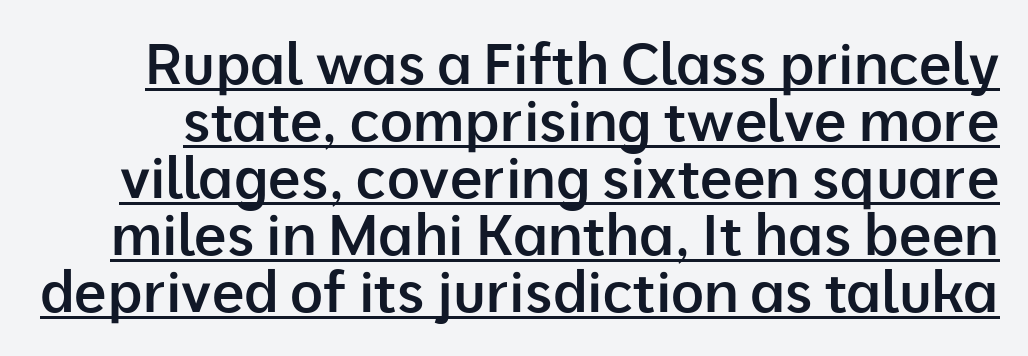
The image shows 57 px semibold sans-serif type, upright; set tight line spacing (1.0x), normal letter spacing, underlined; low stroke contrast and a medium x-height.
